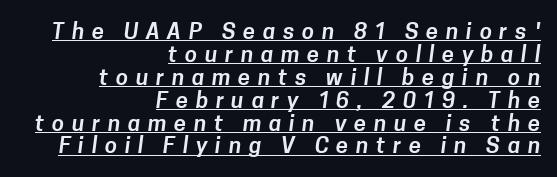
{"underline": "yes", "align": "right", "line_spacing": "tight", "line_spacing_ratio": 1.04, "letter_spacing": "wide", "letter_spacing_em": 0.35, "glyph_px": 22}
